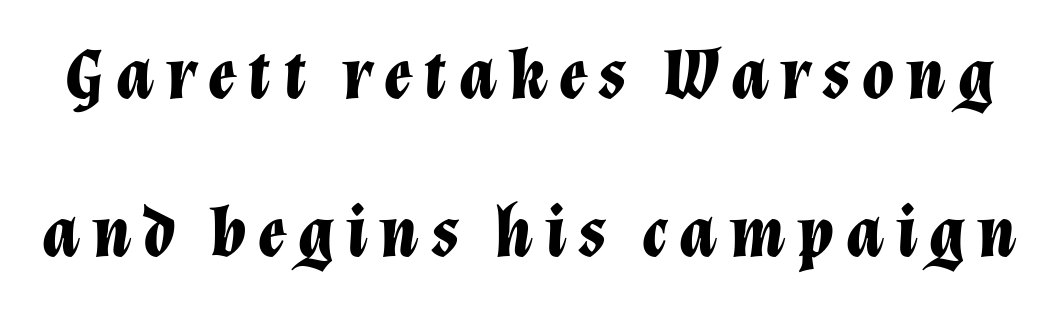
Successive baselines arrive slowly, with a big drop between each. Is this a fixed-width face? No — the glyphs have proportional, varying widths. You'd pick this weight for a headline — it's a proper bold. The passage shown leans; its letterforms are oblique. The area under the type is left untouched.
